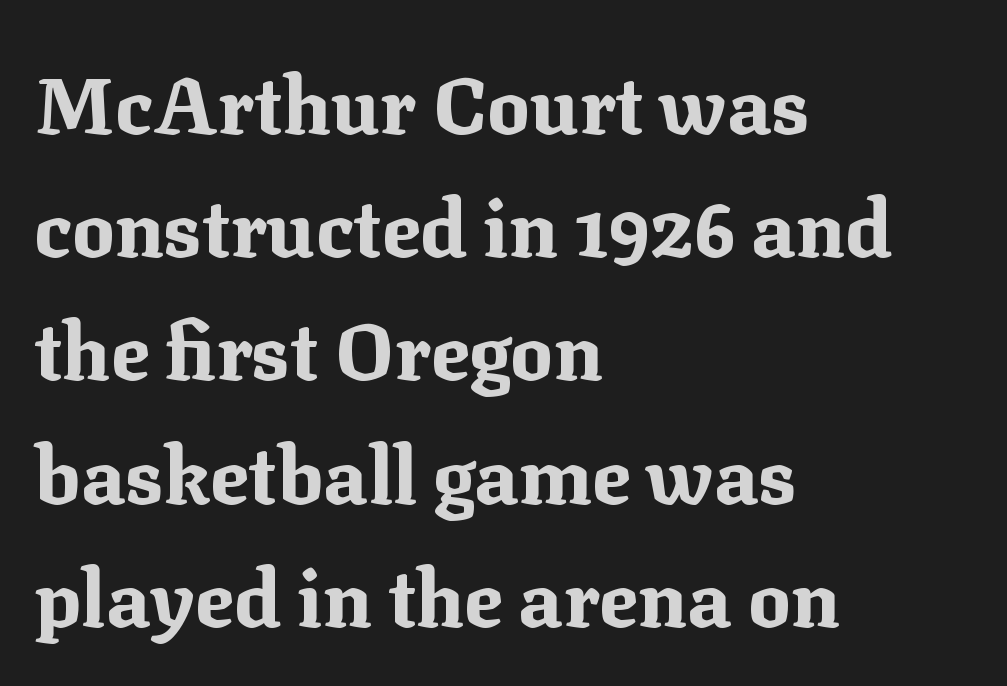
Q: Is the text bold? A: Yes.
Q: Is the text italic (slanted)? A: No, it is upright.
Q: Is the typeface a serif or a sans-serif typeface? A: Serif.
Q: Is the text underlined? A: No.
Q: How is the paragraph aligned? A: Left-aligned.
Q: Is the spacing between letters normal or unusually wide? A: Normal.
Q: Is the spacing between lines tight, normal or loose? A: Normal.
Q: Width (condensed, normal, or wide)? A: Normal.
Q: Stroke contrast? A: Medium.
Q: x-height? A: Medium.
Q: Monospaced? A: No.
